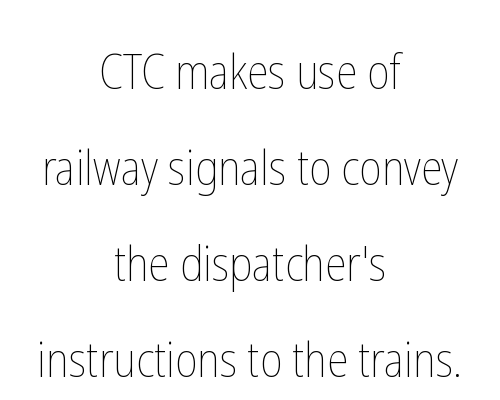
It's the straight-up-and-down kind of type. The lines are spread far apart with generous leading. Check the space under the baseline: it is left empty. The passage is arranged like a title page — every line centered. Varying glyph widths throughout — classic text-font behaviour.
